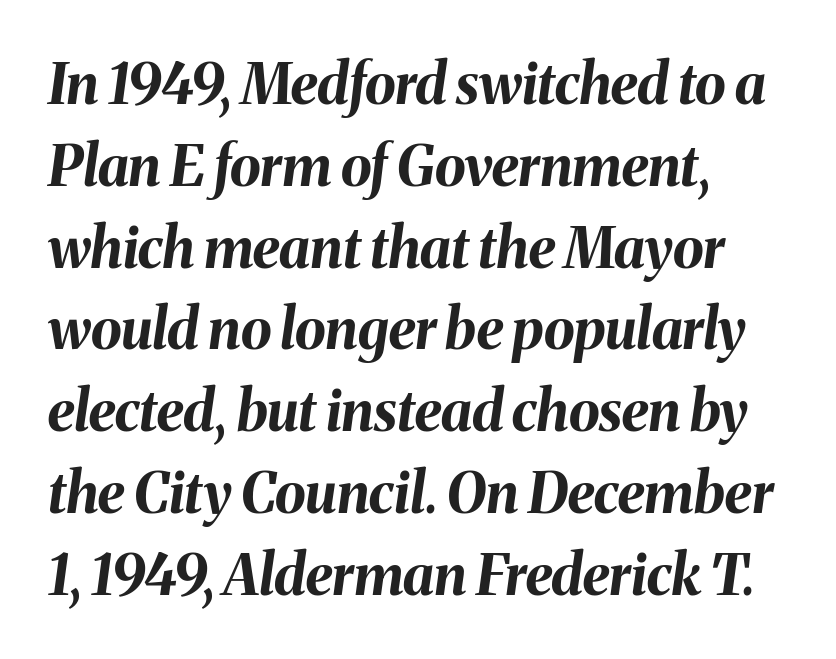
The glyphs have the mass of a bold cut. Quick note: underline off. Is this a fixed-width face? No — the glyphs have proportional, varying widths. A student would call this left alignment; a typographer would say flush left, rag right. Would a proofreader flag this as italicized? Yes. Glyph-to-glyph distance matches everyday printed text.
